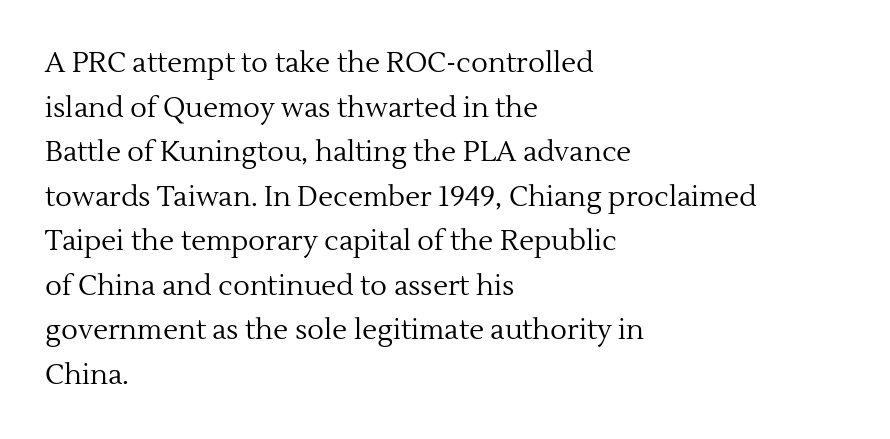
{"serif": "yes", "italic": "no", "bold": "no", "weight": "regular", "width": "normal", "x_height": "medium", "monospaced": "no", "underline": "no", "align": "left", "line_spacing": "normal", "line_spacing_ratio": 1.59, "letter_spacing": "normal", "letter_spacing_em": 0.0, "glyph_px": 28}
